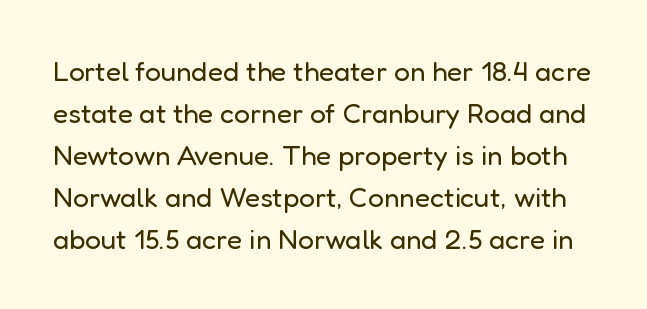
Q: Is the text bold? A: No.
Q: Is the text italic (slanted)? A: No, it is upright.
Q: Is the typeface a serif or a sans-serif typeface? A: Sans-serif.
Q: Is the text underlined? A: No.
Q: Is the spacing between letters normal or unusually wide? A: Normal.
Q: Is the spacing between lines tight, normal or loose? A: Normal.
Q: Width (condensed, normal, or wide)? A: Normal.
Q: Stroke contrast? A: Low.
Q: x-height? A: Medium.
Q: Monospaced? A: No.
